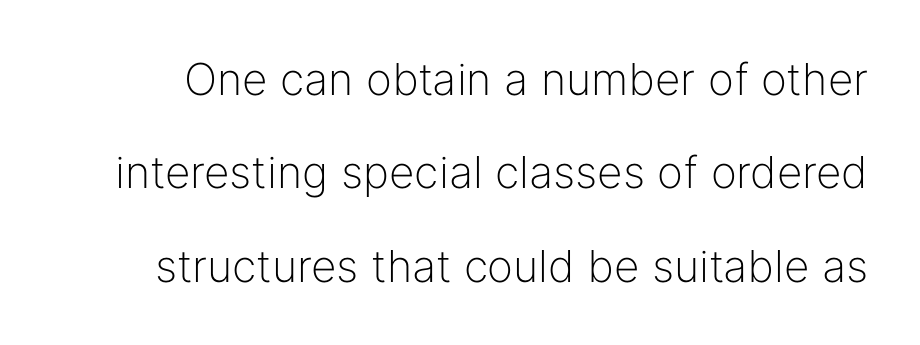
Type style note: lacks serifs. Honestly, there is no underline to notice here at all. Whoever set this chose breathing room over compactness in the vertical rhythm. Honestly, the letter spacing is just normal — you wouldn't notice it. Stems here are at most as thick as an everyday book face. Posture: straight, roman, zero tilt.
